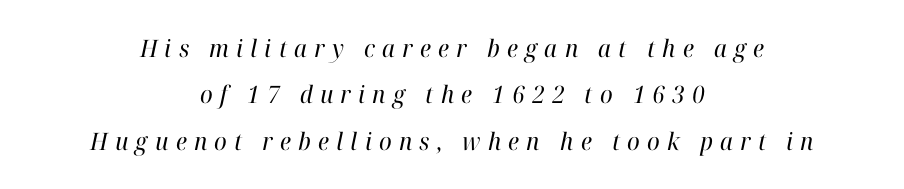
{"italic": "yes", "lean": "right", "slant_degrees": 12, "bold": "no", "underline": "no", "align": "center", "line_spacing": "loose", "line_spacing_ratio": 1.93, "letter_spacing": "wide", "letter_spacing_em": 0.3, "glyph_px": 24}
